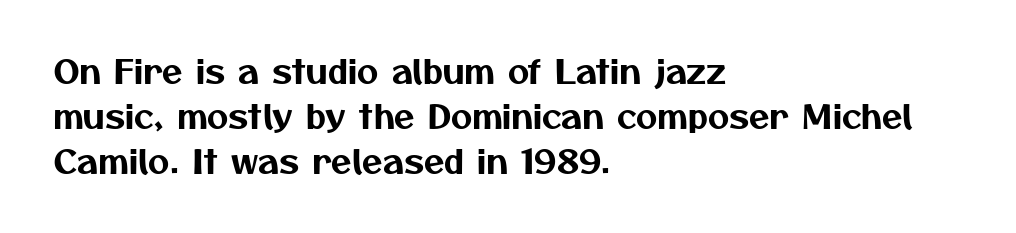
{"serif": "no", "width": "normal", "stroke_contrast": "medium", "x_height": "medium", "monospaced": "no", "underline": "no", "align": "left", "line_spacing": "normal", "line_spacing_ratio": 1.37, "letter_spacing": "normal", "letter_spacing_em": 0.0, "glyph_px": 33}
